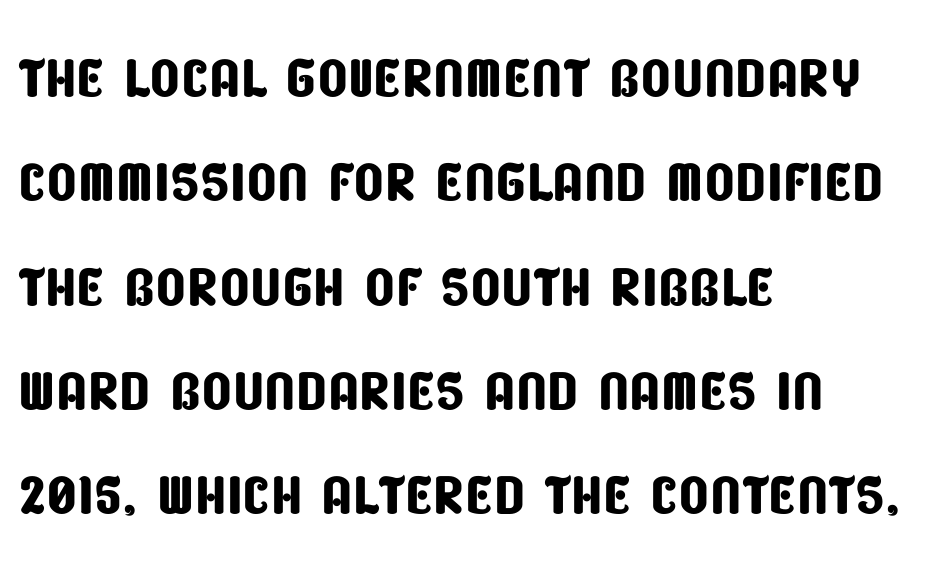
Q: Is the typeface a serif or a sans-serif typeface? A: Sans-serif.
Q: Is the text underlined? A: No.
Q: How is the paragraph aligned? A: Left-aligned.
Q: Is the spacing between letters normal or unusually wide? A: Normal.
Q: Is the spacing between lines tight, normal or loose? A: Normal.
Q: Width (condensed, normal, or wide)? A: Condensed.
Q: Stroke contrast? A: Low.
Q: x-height? A: Large.
Q: Monospaced? A: No.
